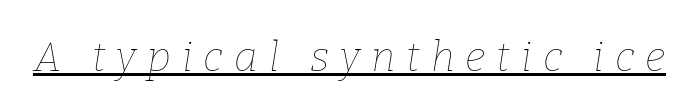
Q: Is the text bold? A: No.
Q: Is the text italic (slanted)? A: Yes, it leans right by about 9 degrees.
Q: Is the text underlined? A: Yes.
Q: Is the spacing between letters normal or unusually wide? A: Unusually wide.
Q: Width (condensed, normal, or wide)? A: Normal.
Q: Stroke contrast? A: Low.
Q: x-height? A: Medium.
Q: Monospaced? A: No.
